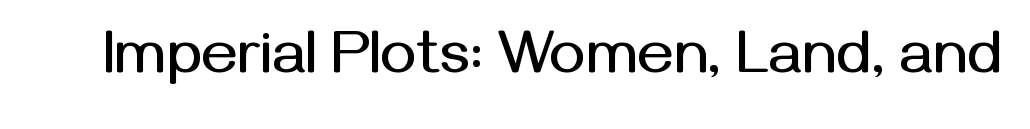
Q: Is the text italic (slanted)? A: No, it is upright.
Q: Is the typeface a serif or a sans-serif typeface? A: Sans-serif.
Q: Is the text underlined? A: No.
Q: Is the spacing between letters normal or unusually wide? A: Normal.
Q: Width (condensed, normal, or wide)? A: Normal.
Q: Stroke contrast? A: Medium.
Q: x-height? A: Medium.
Q: Monospaced? A: No.
